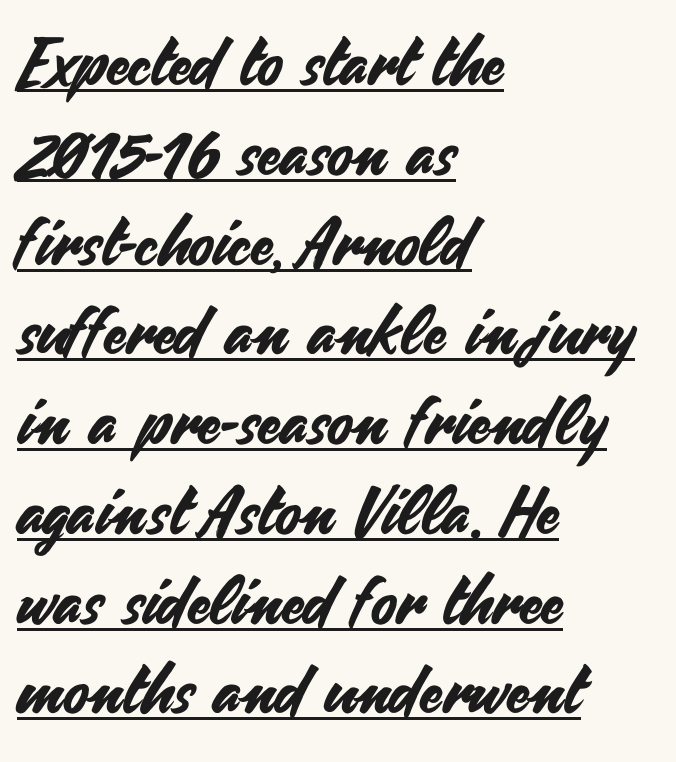
Q: Is the text italic (slanted)? A: Yes.
Q: Is the typeface a serif or a sans-serif typeface? A: Sans-serif.
Q: Is the text underlined? A: Yes.
Q: How is the paragraph aligned? A: Left-aligned.
Q: Is the spacing between letters normal or unusually wide? A: Normal.
Q: Is the spacing between lines tight, normal or loose? A: Normal.
Q: Width (condensed, normal, or wide)? A: Normal.
Q: Stroke contrast? A: Medium.
Q: x-height? A: Small.
Q: Monospaced? A: No.
